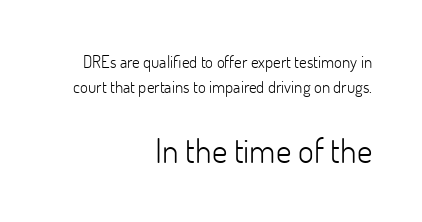
Serif or sans? Sans — the stroke terminals are bare. Quick note: interline space is typical. Does the copy run flush right? Yes — the right margin is perfectly even. You can tell it's not italic because the verticals are truly vertical.
